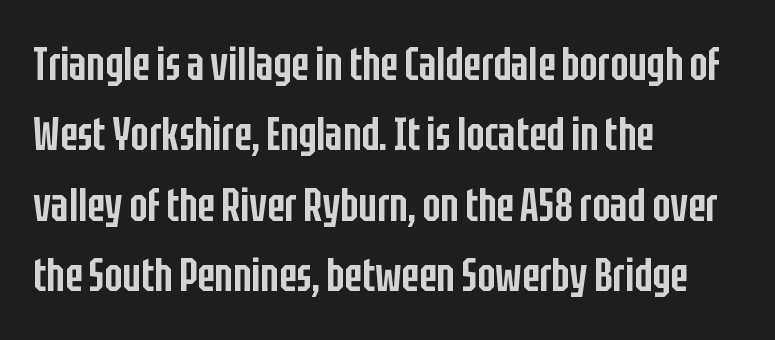
Q: Is the text bold? A: Semi-bold.
Q: Is the text italic (slanted)? A: No, it is upright.
Q: Is the typeface a serif or a sans-serif typeface? A: Sans-serif.
Q: Is the text underlined? A: No.
Q: How is the paragraph aligned? A: Left-aligned.
Q: Is the spacing between letters normal or unusually wide? A: Normal.
Q: Is the spacing between lines tight, normal or loose? A: Normal.
Q: Width (condensed, normal, or wide)? A: Condensed.
Q: Stroke contrast? A: Low.
Q: x-height? A: Large.
Q: Monospaced? A: No.
